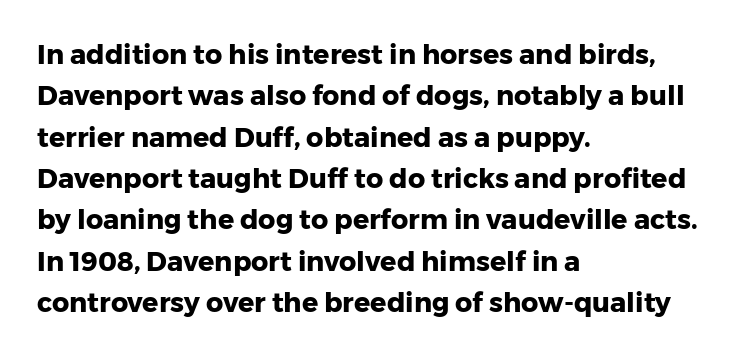
{"italic": "no", "bold": "yes", "underline": "no", "align": "left", "line_spacing": "normal", "line_spacing_ratio": 1.53, "letter_spacing": "normal", "letter_spacing_em": 0.0, "glyph_px": 27}
